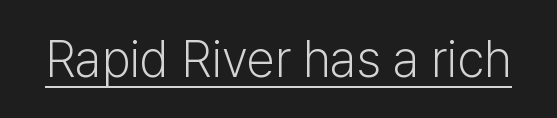
Does the lettering tilt? It doesn't — this is upright. Bold? No — there's no thickening of the strokes. Each letter keeps its own natural width here, so spacing adapts to shape. Look at the tracking — it's just the regular setting, nothing added.
